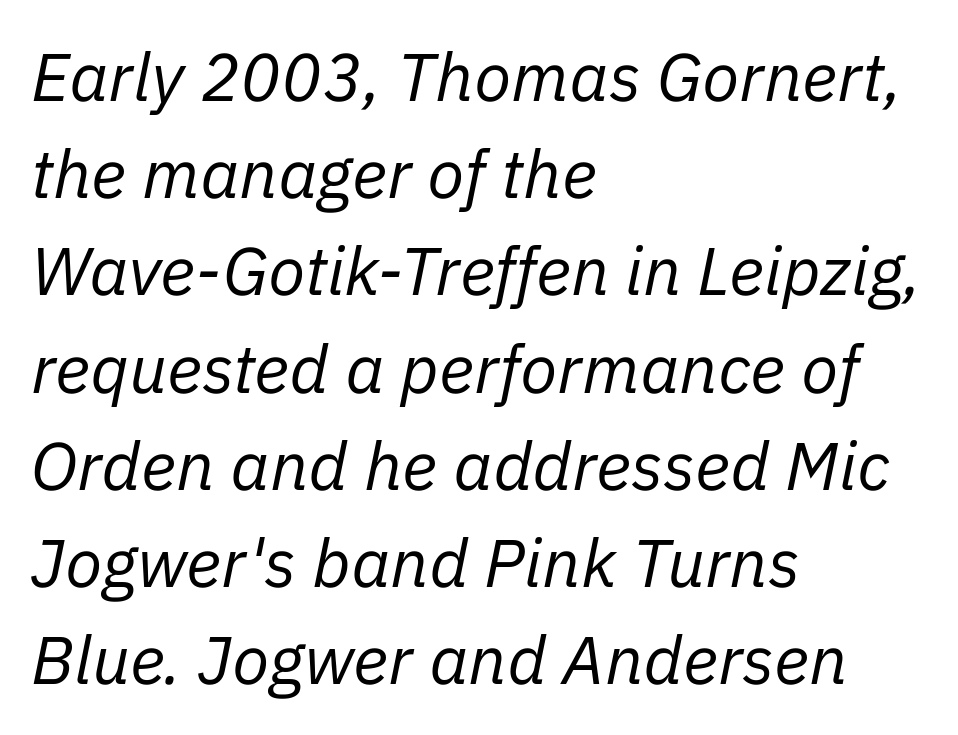
{"italic": "yes", "lean": "right", "slant_degrees": 11, "bold": "no", "weight": "regular", "width": "normal", "stroke_contrast": "low", "x_height": "medium", "monospaced": "no", "underline": "no", "align": "left", "line_spacing": "normal", "line_spacing_ratio": 1.43, "letter_spacing": "normal", "letter_spacing_em": 0.0, "glyph_px": 68}
